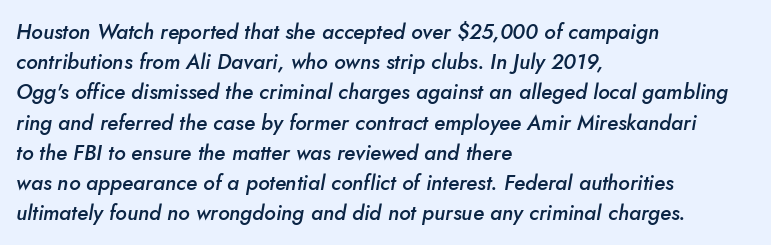
Q: Is the text bold? A: Semi-bold.
Q: Is the text italic (slanted)? A: Yes, it leans right by about 10 degrees.
Q: Is the text underlined? A: No.
Q: How is the paragraph aligned? A: Left-aligned.
Q: Is the spacing between letters normal or unusually wide? A: Normal.
Q: Is the spacing between lines tight, normal or loose? A: Normal.
